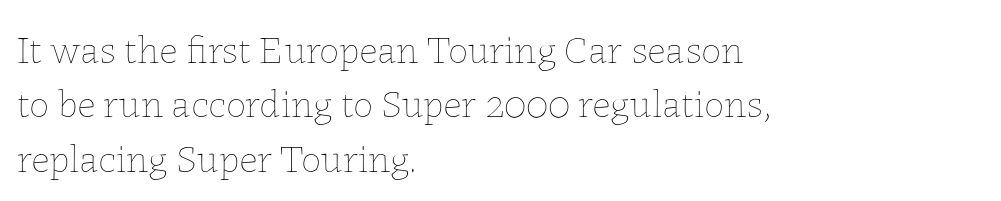
Do the characters align in a grid? No, the font is proportional. Every stem runs plumb, perpendicular to the baseline. Nothing unusual about the tracking: characters are spaced as the font intends. Leftover space on each line is placed entirely after the last word. Is this a heavy cut? Hardly; it is regular or lighter. Descenders hang freely into open space.
